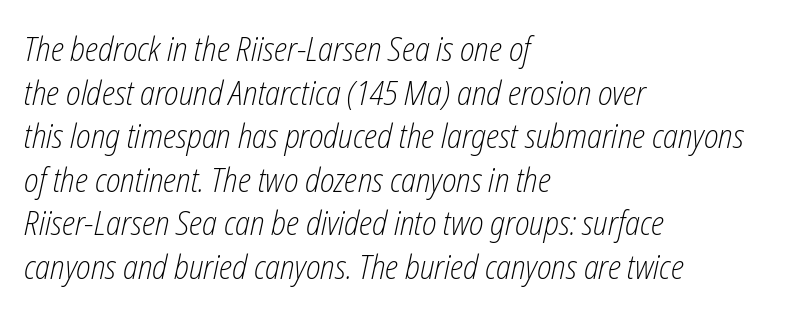
The image shows 34 px light, condensed type, italic (leaning right); set left-aligned, normal line spacing (1.28x), normal letter spacing, not underlined; low stroke contrast and a medium x-height.
